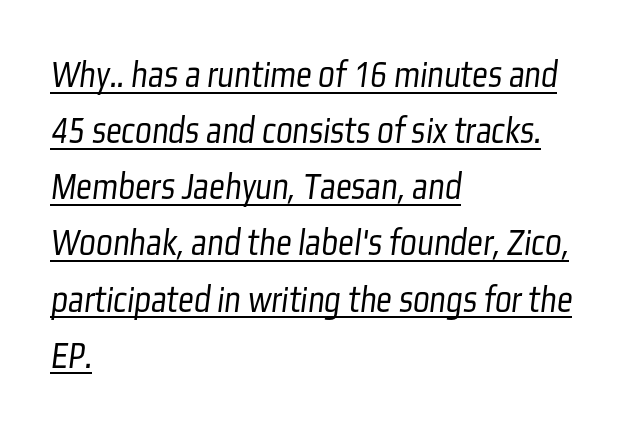
Each letter keeps its own natural width here, so spacing adapts to shape. Glance below the letters and you will spot a drawn line. Stroke mass is kept to a normal reading level or below. Which margin do the lines hug? The left one — the right edge is uneven. Horizontal bands of white between lines are of average thickness.
